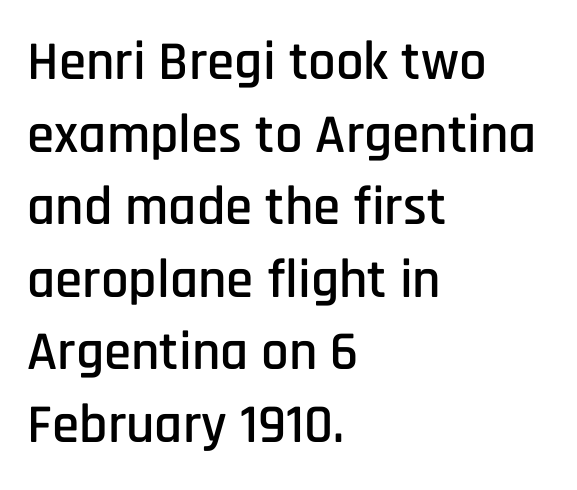
The specimen reads as upright at a glance. No feet cap the strokes, marking this as sans-serif type. Each letter keeps its own natural width here, so spacing adapts to shape. Line starts are locked; line ends wander. Line spacing here is normal.
